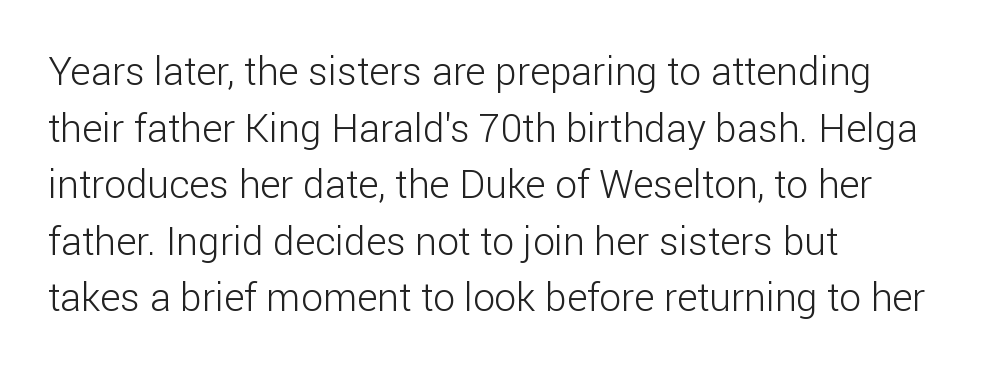
The image shows 39 px light sans-serif type, upright; set left-aligned, normal line spacing (1.45x), normal letter spacing, not underlined; low stroke contrast and a medium x-height.
